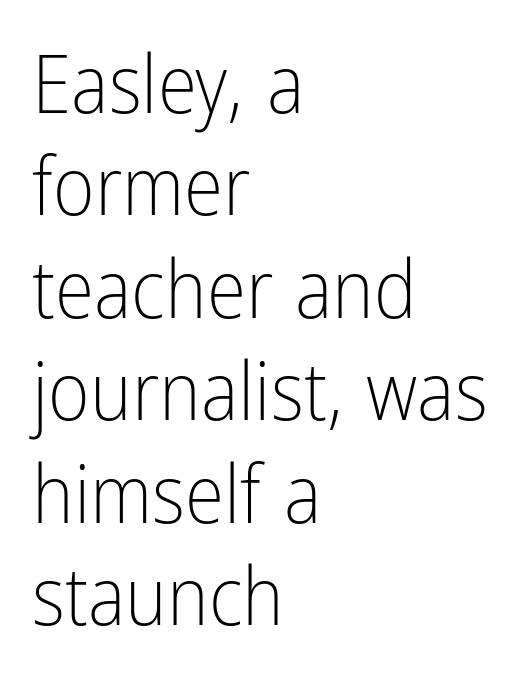
{"serif": "no", "italic": "no", "bold": "no", "weight": "light", "width": "condensed", "stroke_contrast": "low", "x_height": "medium", "monospaced": "no", "underline": "no", "align": "left", "line_spacing": "normal", "line_spacing_ratio": 1.28, "letter_spacing": "normal", "letter_spacing_em": 0.0, "glyph_px": 80}
